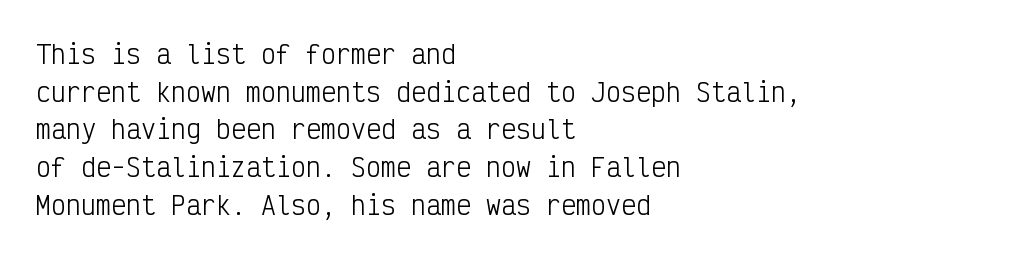
The image shows 25 px text type, upright; set left-aligned, normal line spacing (1.51x), normal letter spacing, not underlined.
